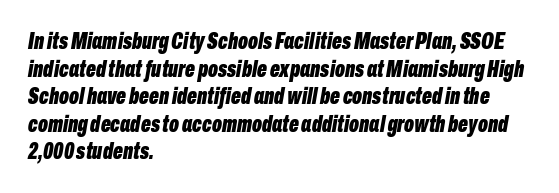
{"italic": "yes", "lean": "right", "slant_degrees": 10, "bold": "yes", "underline": "no", "align": "left", "line_spacing_ratio": 1.2, "letter_spacing": "normal", "letter_spacing_em": 0.0, "glyph_px": 23}
